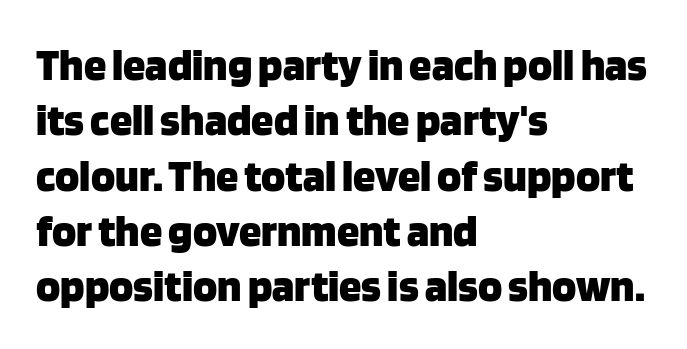
The image shows 45 px heavy sans-serif type, upright; set left-aligned, line spacing 1.23x, normal letter spacing, not underlined; low stroke contrast and a large x-height.
